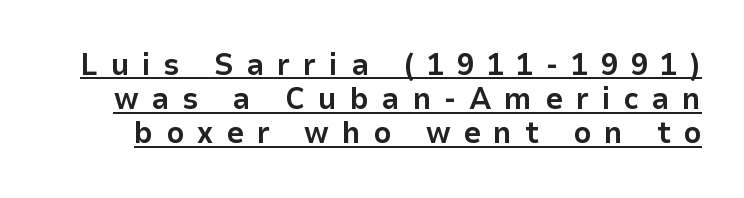
Q: Is the text bold? A: Yes.
Q: Is the text italic (slanted)? A: No, it is upright.
Q: Is the typeface a serif or a sans-serif typeface? A: Sans-serif.
Q: Is the text underlined? A: Yes.
Q: Is the spacing between letters normal or unusually wide? A: Unusually wide.
Q: Is the spacing between lines tight, normal or loose? A: Tight.
Q: Width (condensed, normal, or wide)? A: Normal.
Q: Stroke contrast? A: Low.
Q: x-height? A: Medium.
Q: Monospaced? A: No.
